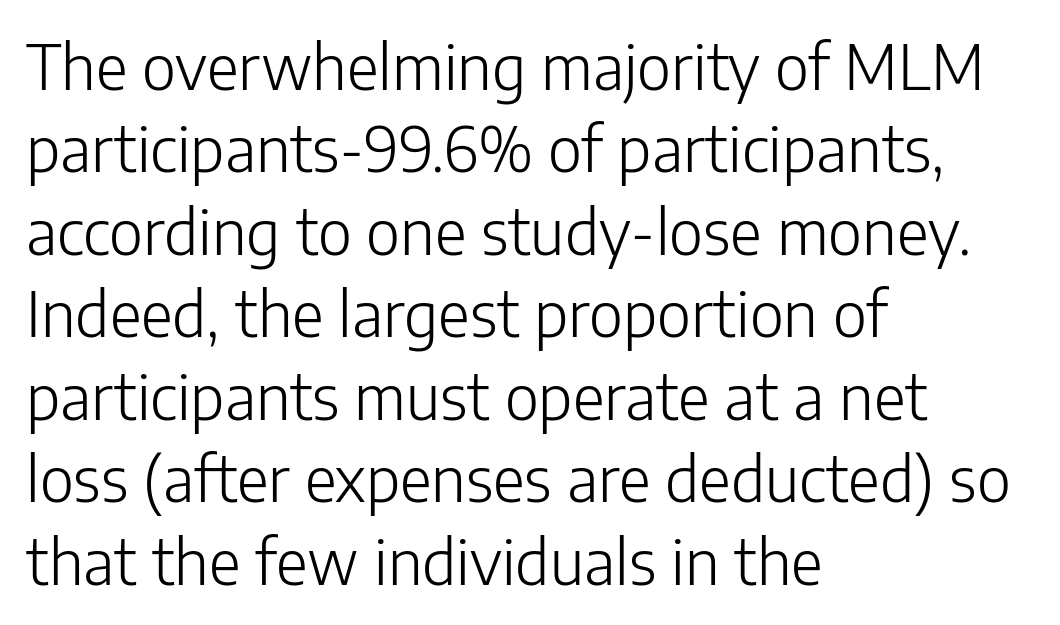
Is the block centered? No — it sits flush against the left margin. Style check: upright. Observe the absence of serifs on each vertical stroke in this sample. Students, note that the glyphs here touch the page at normal intervals.
